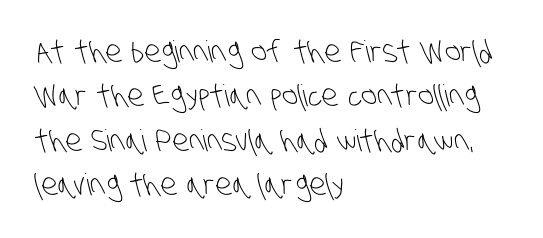
Q: Is the text bold? A: No.
Q: Is the typeface a serif or a sans-serif typeface? A: Sans-serif.
Q: Is the text underlined? A: No.
Q: How is the paragraph aligned? A: Left-aligned.
Q: Is the spacing between letters normal or unusually wide? A: Normal.
Q: Is the spacing between lines tight, normal or loose? A: Normal.
Q: Width (condensed, normal, or wide)? A: Condensed.
Q: Stroke contrast? A: Low.
Q: x-height? A: Large.
Q: Monospaced? A: No.
